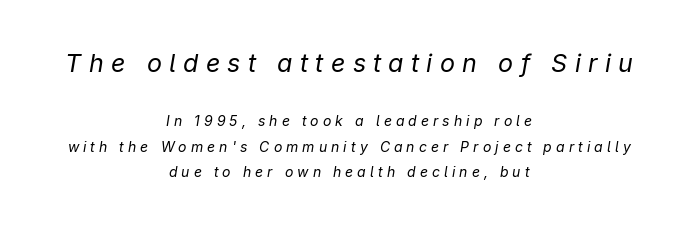
The image shows 25 px text type, italic (leaning right); set centered, line spacing 1.82x, unusually wide letter spacing (+0.29 em), not underlined; the first (top) block is 1.79x larger.
